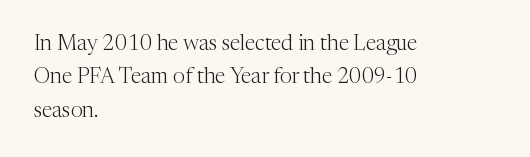
Q: Is the text bold? A: No.
Q: Is the text italic (slanted)? A: No, it is upright.
Q: Is the text underlined? A: No.
Q: How is the paragraph aligned? A: Left-aligned.
Q: Is the spacing between letters normal or unusually wide? A: Normal.
Q: Is the spacing between lines tight, normal or loose? A: Normal.
